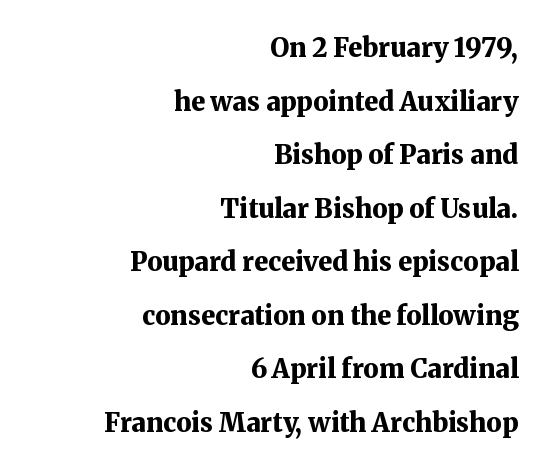
The image shows 26 px bold type, upright; set right-aligned, loose line spacing (2.06x), normal letter spacing, not underlined.
